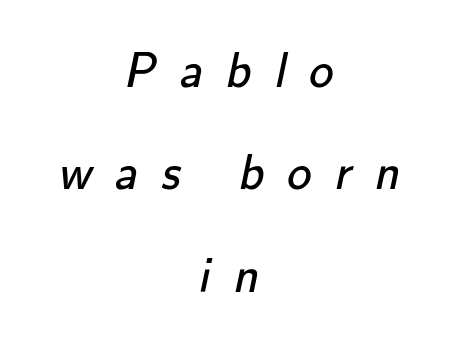
Check where the strokes stop: nothing finishes them off — pure sans. The strokes are not fattened; the text isn't bold. Anything drawn beneath the words? Only blank space. Centered paragraph, ragged on both sides.
